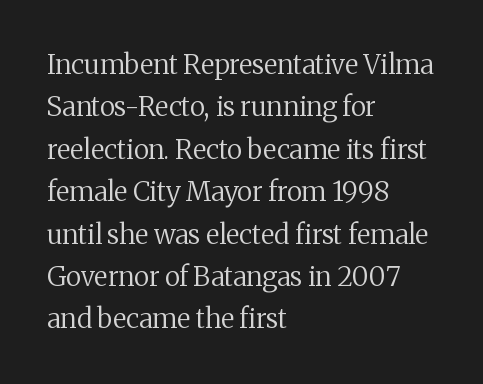
Q: Is the text bold? A: No.
Q: Is the text italic (slanted)? A: No, it is upright.
Q: Is the text underlined? A: No.
Q: How is the paragraph aligned? A: Left-aligned.
Q: Is the spacing between letters normal or unusually wide? A: Normal.
Q: Is the spacing between lines tight, normal or loose? A: Normal.
